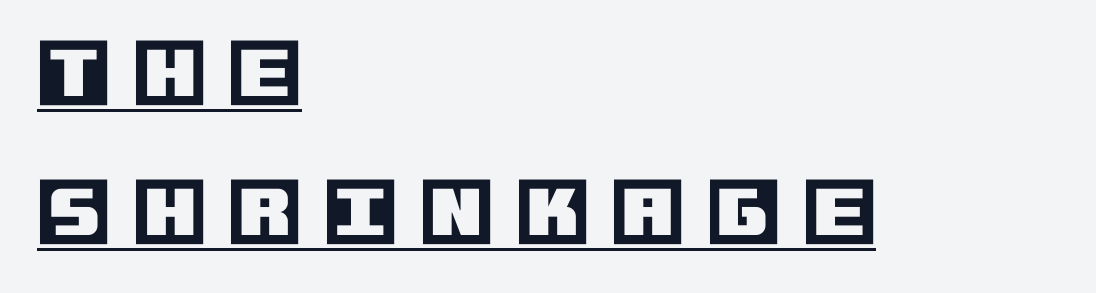
The type is letterspaced generously, with wide tracking. The lettering holds an erect, upright posture throughout. The words here are underlined. If you drew a ruler down the left edge, every line would touch it.
